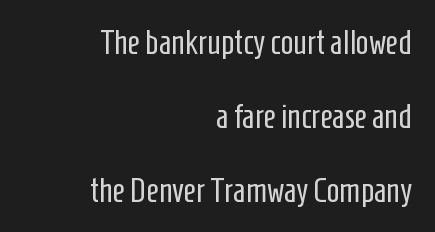
The image shows 34 px regular-weight, condensed sans-serif type, upright; set right-aligned, loose line spacing (2.17x), normal letter spacing, not underlined; low stroke contrast and a medium x-height.
